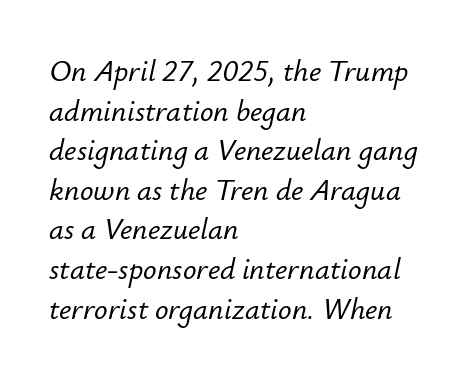
You could not count columns in this text — the font is proportionally spaced. Horizontal alignment here is leftward, the default for most running prose. Honestly, the letter spacing is just normal — you wouldn't notice it. The passage shown leans; its letterforms are oblique.
